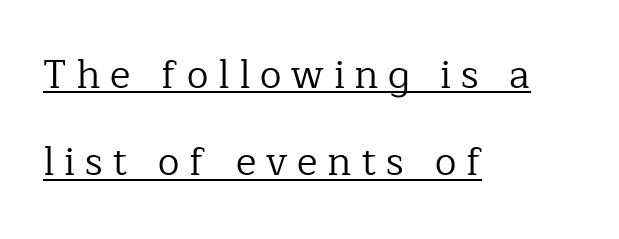
Q: Is the text bold? A: No.
Q: Is the text italic (slanted)? A: No, it is upright.
Q: Is the typeface a serif or a sans-serif typeface? A: Serif.
Q: Is the text underlined? A: Yes.
Q: How is the paragraph aligned? A: Left-aligned.
Q: Is the spacing between letters normal or unusually wide? A: Unusually wide.
Q: Is the spacing between lines tight, normal or loose? A: Loose.
Q: Width (condensed, normal, or wide)? A: Normal.
Q: Stroke contrast? A: Low.
Q: x-height? A: Medium.
Q: Monospaced? A: No.
